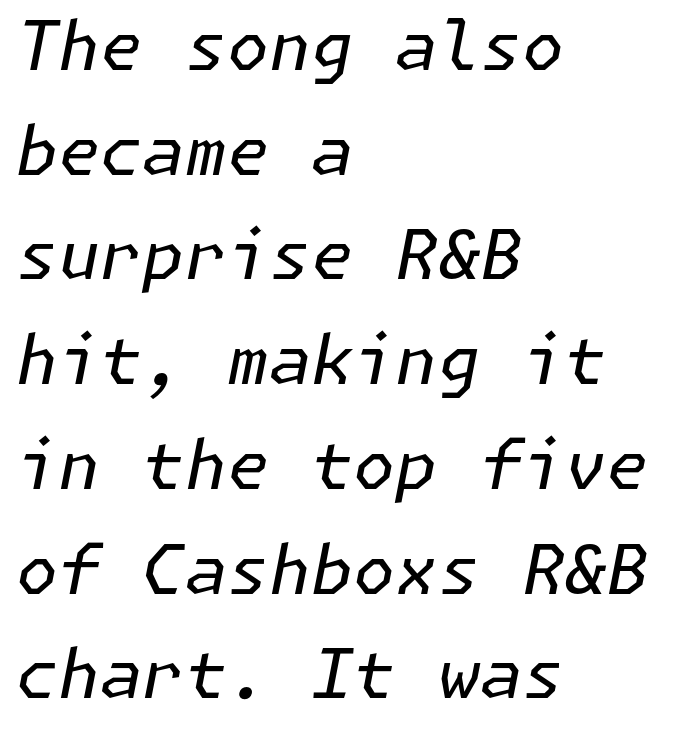
The letterforms sit shoulder to shoulder at normal distance. Decoration check: the copy has no underline. Posture: slanted. The line-height multiplier appears to be the usual default. Stem width sits at or under what a default text font uses.
